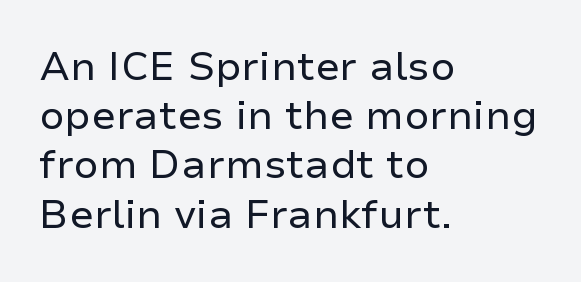
Character widths vary here, with narrow letters taking less room than wide ones. Typeset ragged right — the left edge is the straight one. Stroke mass is kept to a normal reading level or below. Anything drawn beneath the words? Only blank space. This is the regular roman posture of the typeface. Check where the strokes stop: nothing finishes them off — pure sans.
